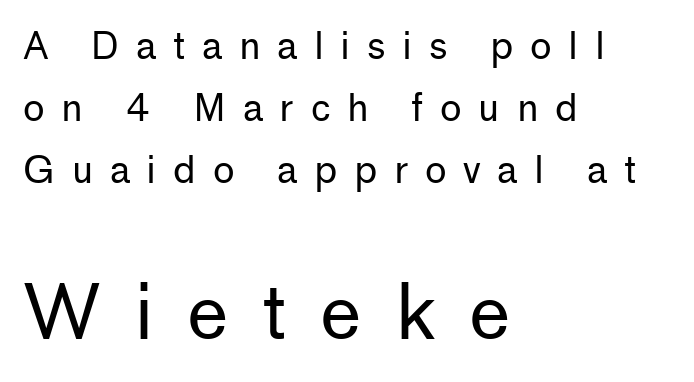
{"serif": "no", "italic": "no", "bold": "no", "weight": "regular", "width": "normal", "stroke_contrast": "low", "x_height": "medium", "monospaced": "no", "underline": "no", "align": "left", "line_spacing": "normal", "line_spacing_ratio": 1.67, "letter_spacing": "wide", "letter_spacing_em": 0.45, "larger_block": "second", "size_ratio": 2.0, "glyph_px": 74}
